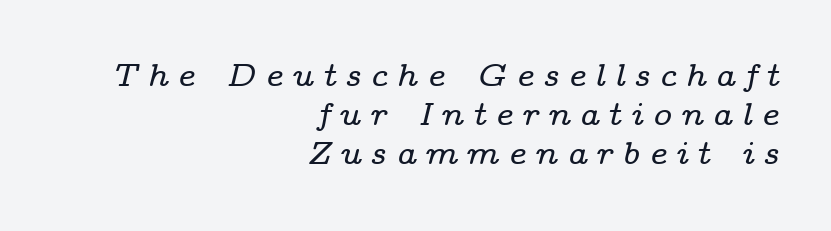
Q: Is the text italic (slanted)? A: Yes, it leans right by about 14 degrees.
Q: Is the typeface a serif or a sans-serif typeface? A: Serif.
Q: Is the text underlined? A: No.
Q: How is the paragraph aligned? A: Right-aligned.
Q: Is the spacing between letters normal or unusually wide? A: Unusually wide.
Q: Width (condensed, normal, or wide)? A: Wide.
Q: Stroke contrast? A: Low.
Q: x-height? A: Medium.
Q: Monospaced? A: No.
